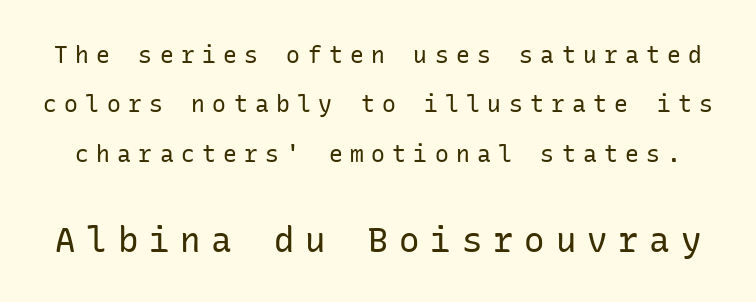
Here the glyphs are tracked loosely, breaking word shapes into spaced letters. Ink coverage per letter is moderate at most. It's the straight-up-and-down kind of type. Bare-footed words on every line. Scale increases going downward across the two blocks. Typographically, this falls in the sans-serif category.
